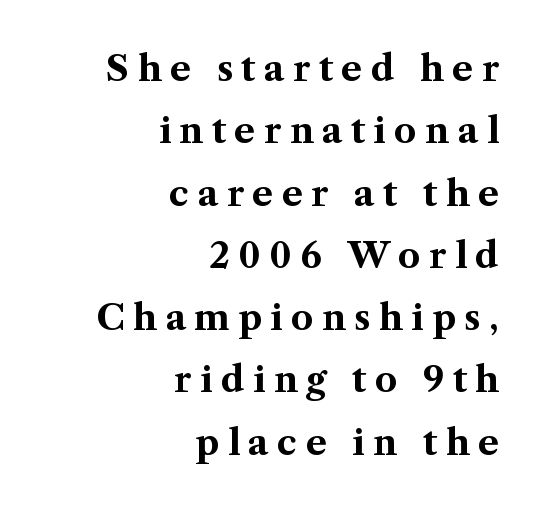
Spacing verdict: proportional, widths tailored to each character. Heft: maximum for text — a bold. The rendering anchors every line to the right-hand side. A serif font was chosen for this passage.
